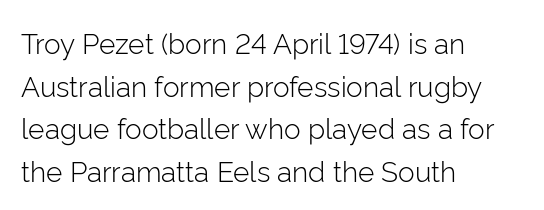
This sample is left-justified, so line endings fall wherever the words run out. The letters sit at their default tracking, neither squeezed nor spread. Do the characters align in a grid? No, the font is proportional. The line-height multiplier appears to be the usual default. Is the stroke heavy? The answer is a plain regular-or-lighter.
